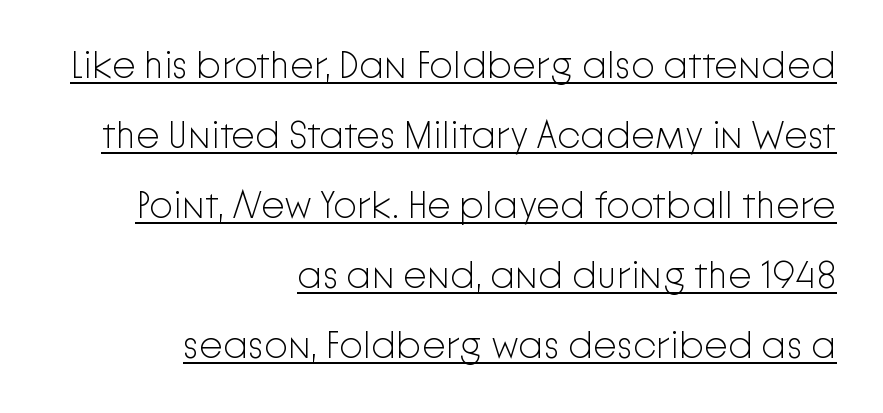
Q: Is the text bold? A: No.
Q: Is the text italic (slanted)? A: No, it is upright.
Q: Is the typeface a serif or a sans-serif typeface? A: Sans-serif.
Q: Is the text underlined? A: Yes.
Q: How is the paragraph aligned? A: Right-aligned.
Q: Is the spacing between letters normal or unusually wide? A: Normal.
Q: Width (condensed, normal, or wide)? A: Normal.
Q: Stroke contrast? A: Low.
Q: x-height? A: Medium.
Q: Monospaced? A: No.
